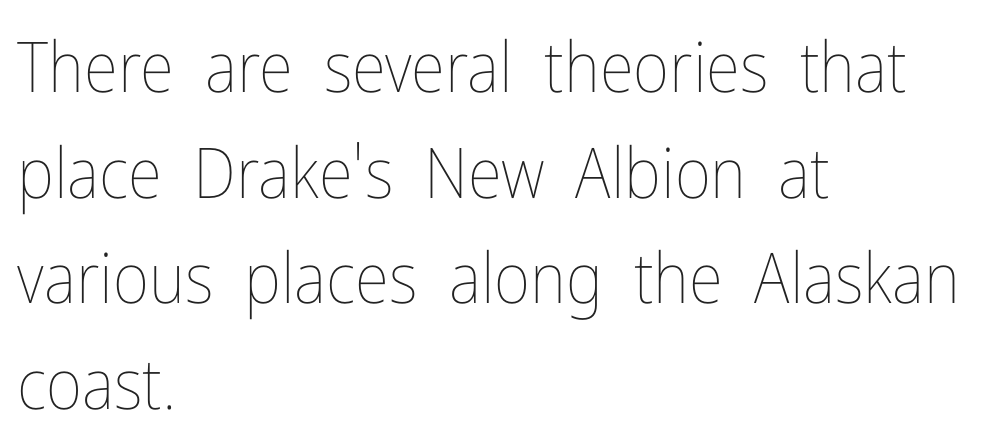
{"italic": "no", "bold": "no", "weight": "thin", "width": "condensed", "stroke_contrast": "low", "x_height": "medium", "monospaced": "no", "underline": "no", "align": "left", "line_spacing": "normal", "line_spacing_ratio": 1.51, "letter_spacing": "normal", "letter_spacing_em": 0.0, "glyph_px": 70}
